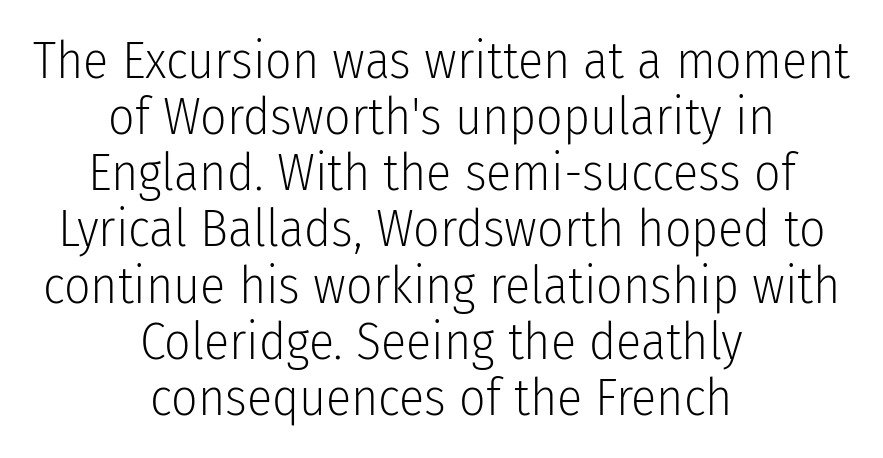
{"serif": "no", "italic": "no", "bold": "no", "weight": "light", "width": "condensed", "stroke_contrast": "low", "x_height": "medium", "monospaced": "no", "underline": "no", "align": "center", "line_spacing": "tight", "line_spacing_ratio": 1.08, "letter_spacing": "normal", "letter_spacing_em": 0.0, "glyph_px": 52}
